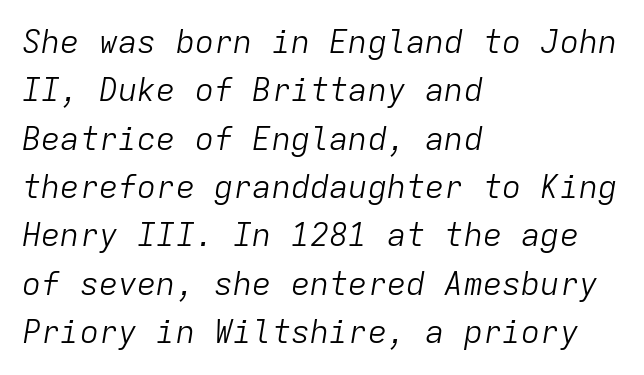
{"italic": "yes", "lean": "right", "slant_degrees": 9, "bold": "no", "weight": "light", "width": "normal", "stroke_contrast": "low", "x_height": "medium", "monospaced": "yes", "underline": "no", "align": "left", "line_spacing": "normal", "line_spacing_ratio": 1.51, "letter_spacing": "normal", "letter_spacing_em": 0.0, "glyph_px": 32}
